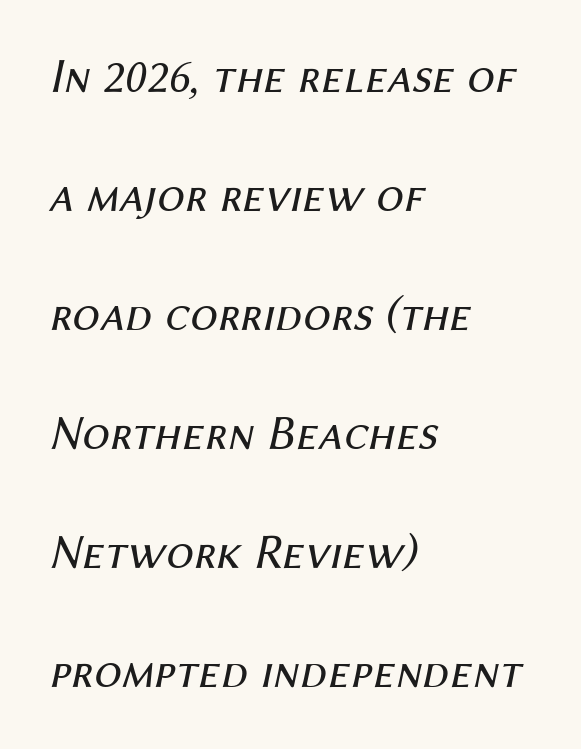
Q: Is the text bold? A: No.
Q: Is the text italic (slanted)? A: Yes, it leans right by about 12 degrees.
Q: Is the text underlined? A: No.
Q: How is the paragraph aligned? A: Left-aligned.
Q: Is the spacing between letters normal or unusually wide? A: Normal.
Q: Is the spacing between lines tight, normal or loose? A: Loose.
Q: Width (condensed, normal, or wide)? A: Normal.
Q: Stroke contrast? A: Medium.
Q: x-height? A: Medium.
Q: Monospaced? A: No.
